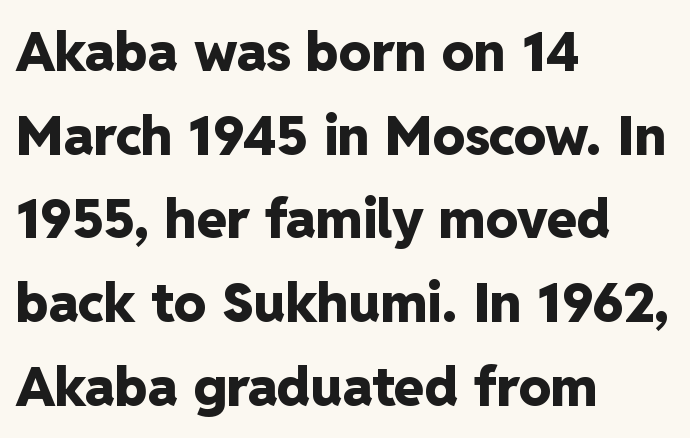
The image shows 54 px heavy sans-serif type, upright; set left-aligned, normal line spacing (1.55x), normal letter spacing, not underlined; low stroke contrast and a medium x-height.
